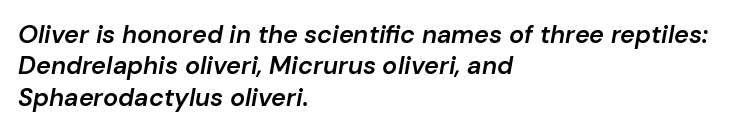
{"italic": "yes", "lean": "right", "slant_degrees": 10, "bold": "semi", "underline": "no", "align": "left", "line_spacing": "normal", "line_spacing_ratio": 1.26, "letter_spacing": "normal", "letter_spacing_em": 0.0, "glyph_px": 25}
